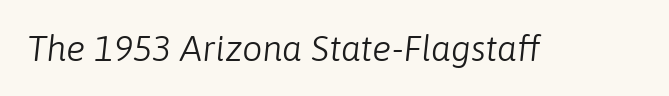
{"italic": "yes", "lean": "right", "slant_degrees": 6, "bold": "no", "weight": "light", "width": "normal", "stroke_contrast": "low", "x_height": "medium", "monospaced": "no", "underline": "no", "letter_spacing": "normal", "letter_spacing_em": 0.0, "glyph_px": 36}
